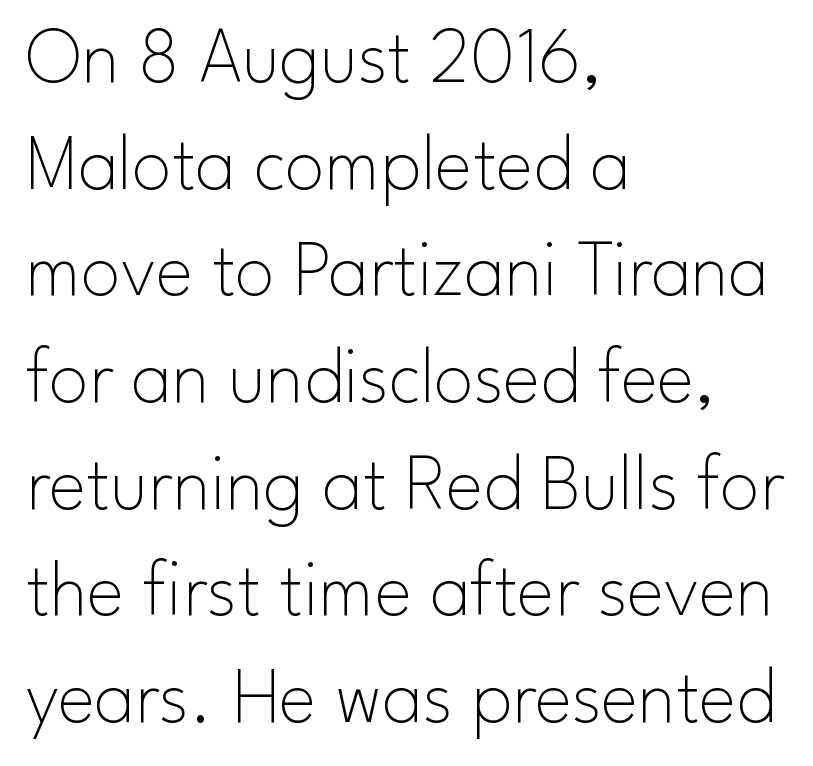
The image shows 79 px thin sans-serif type, upright; set left-aligned, normal line spacing (1.35x), normal letter spacing, not underlined; low stroke contrast and a small x-height.
